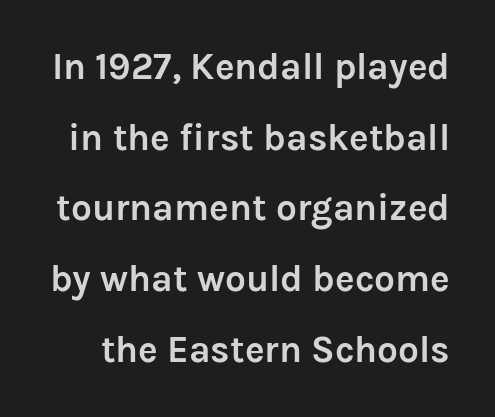
{"serif": "no", "italic": "no", "bold": "yes", "weight": "semibold", "width": "normal", "stroke_contrast": "low", "x_height": "medium", "monospaced": "no", "underline": "no", "line_spacing": "loose", "line_spacing_ratio": 1.91, "letter_spacing": "normal", "letter_spacing_em": 0.0, "glyph_px": 37}
